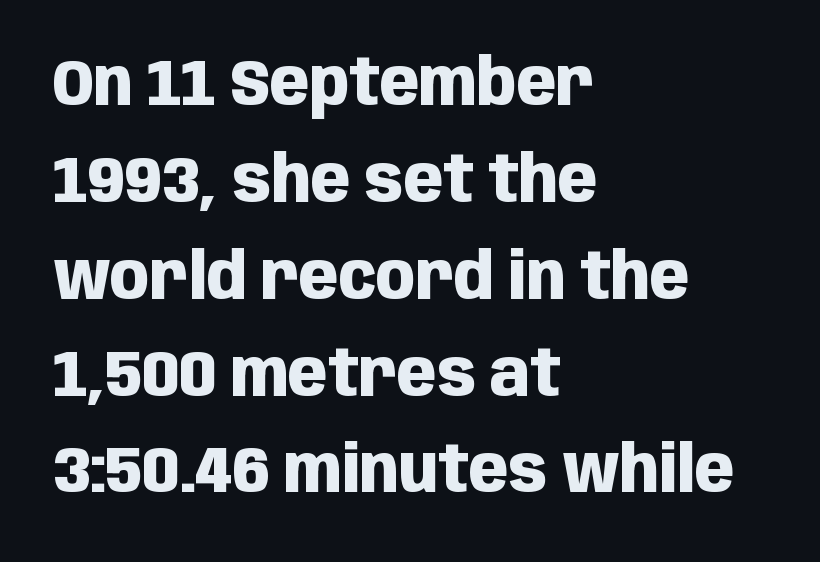
Each letter keeps its own natural width here, so spacing adapts to shape. Strong, thick strokes mark this as bold type. Tracking here is standard; glyphs follow each other at the usual distance. Italic? Not at all — the glyphs are vertical.
